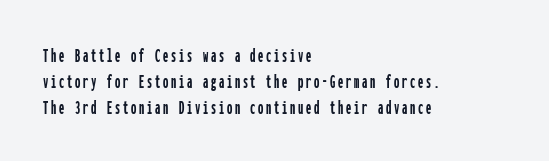
Q: Is the text italic (slanted)? A: No, it is upright.
Q: Is the text underlined? A: No.
Q: How is the paragraph aligned? A: Left-aligned.
